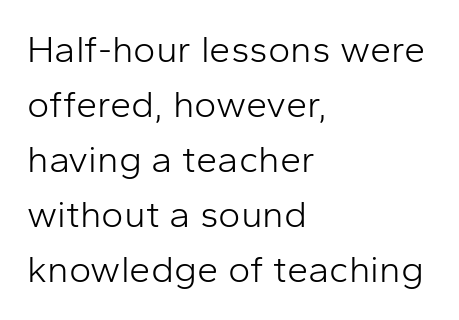
The image shows 38 px light sans-serif type, upright; set left-aligned, normal line spacing (1.45x), normal letter spacing, not underlined; low stroke contrast and a medium x-height.
